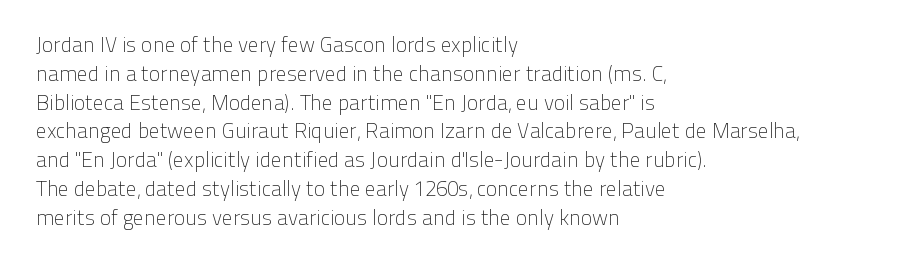
{"italic": "no", "bold": "no", "underline": "no", "align": "left", "line_spacing": "normal", "line_spacing_ratio": 1.37, "letter_spacing": "normal", "letter_spacing_em": 0.0, "glyph_px": 21}
